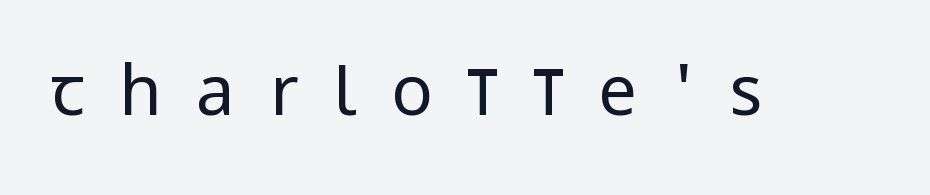
{"serif": "no", "italic": "no", "bold": "no", "weight": "regular", "width": "condensed", "stroke_contrast": "low", "x_height": "large", "monospaced": "no", "underline": "no", "letter_spacing": "wide", "letter_spacing_em": 0.5, "glyph_px": 69}
